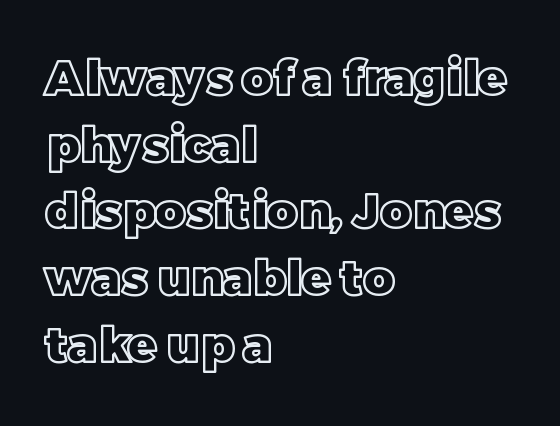
Nope, not italic — everything's standing straight. The rendering anchors every line to the left-hand side. Summary of vertical rhythm: regular, with standard interline spacing. The string is rendered with underlining switched off. Nothing unusual about the tracking: characters are spaced as the font intends. Note the varied advance widths — an 'i' is clearly narrower than an 'm'.
